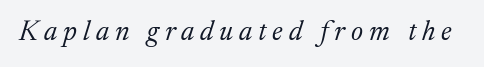
{"serif": "yes", "italic": "yes", "lean": "right", "slant_degrees": 17, "bold": "no", "weight": "light", "width": "normal", "stroke_contrast": "medium", "x_height": "medium", "monospaced": "no", "underline": "no", "letter_spacing": "wide", "letter_spacing_em": 0.21, "glyph_px": 28}
